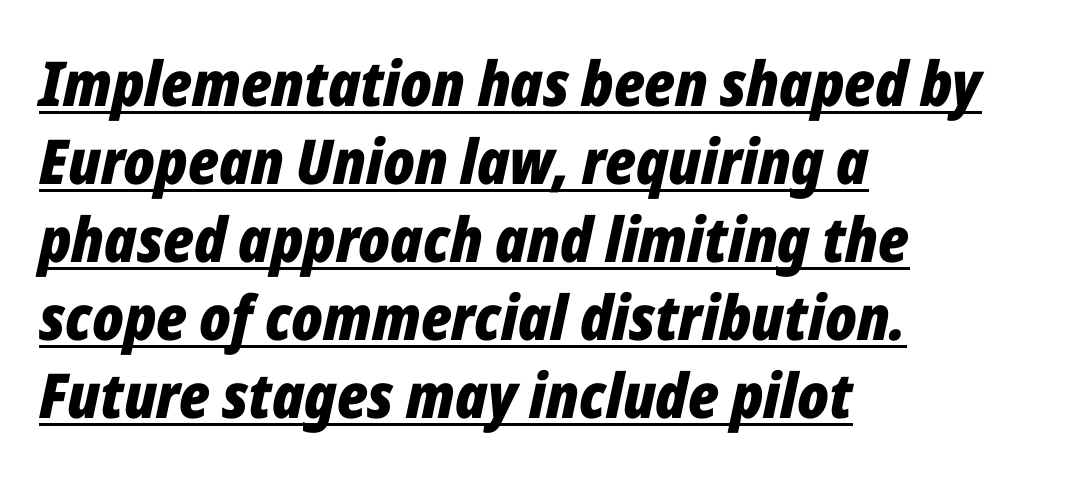
The image shows 62 px bold, condensed type, italic (leaning right); set left-aligned, normal line spacing (1.26x), normal letter spacing, underlined; low stroke contrast and a medium x-height.
